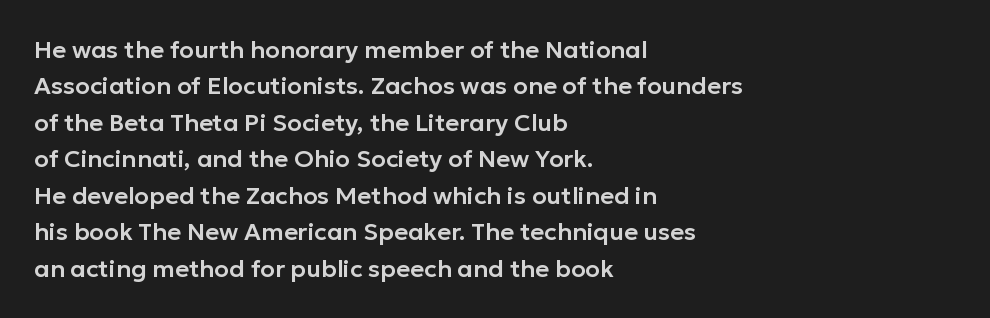
{"italic": "no", "underline": "no", "align": "left", "line_spacing": "normal", "line_spacing_ratio": 1.52, "letter_spacing": "normal", "letter_spacing_em": 0.0, "glyph_px": 24}
